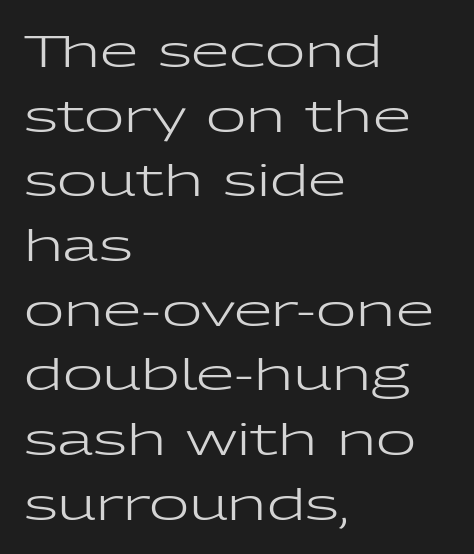
{"serif": "no", "italic": "no", "bold": "no", "weight": "regular", "width": "wide", "stroke_contrast": "low", "x_height": "medium", "monospaced": "no", "underline": "no", "align": "left", "line_spacing": "normal", "line_spacing_ratio": 1.47, "letter_spacing": "normal", "letter_spacing_em": 0.0, "glyph_px": 44}
